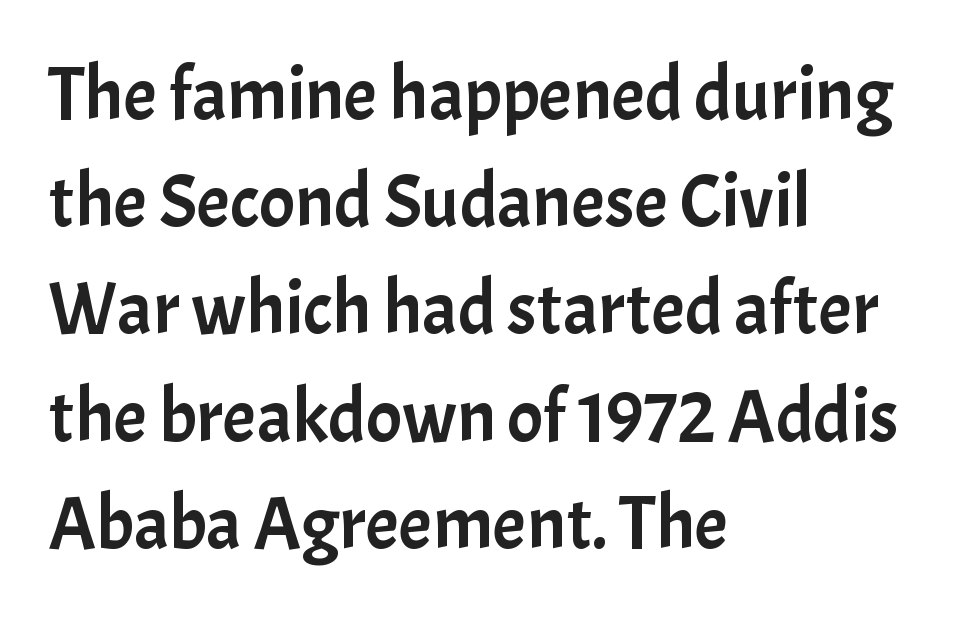
{"serif": "no", "italic": "no", "width": "normal", "stroke_contrast": "low", "x_height": "medium", "monospaced": "no", "underline": "no", "align": "left", "line_spacing": "normal", "line_spacing_ratio": 1.43, "letter_spacing": "normal", "letter_spacing_em": 0.0, "glyph_px": 75}
